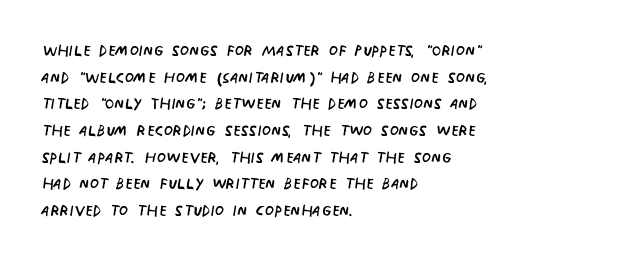
Summary of weight: not heavy and not bold. The vertical gap from one line to the next is medium. The type is set solid horizontally, with unmodified tracking. The paragraph shown leans on its left margin. The gap between lines stays unmarked.
